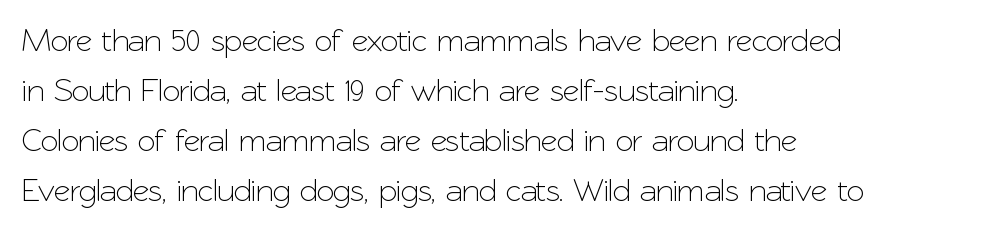
Q: Is the text italic (slanted)? A: No, it is upright.
Q: Is the typeface a serif or a sans-serif typeface? A: Sans-serif.
Q: Is the text underlined? A: No.
Q: How is the paragraph aligned? A: Left-aligned.
Q: Is the spacing between letters normal or unusually wide? A: Normal.
Q: Is the spacing between lines tight, normal or loose? A: Normal.
Q: Width (condensed, normal, or wide)? A: Normal.
Q: Stroke contrast? A: Low.
Q: x-height? A: Medium.
Q: Monospaced? A: No.
